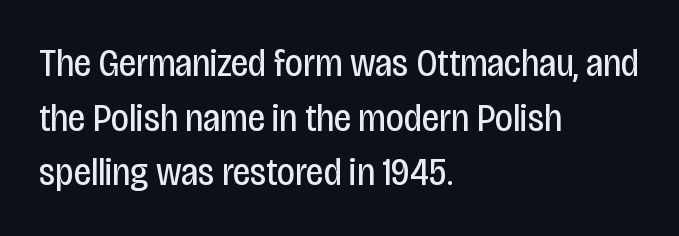
Vertically, the passage feels balanced, rows spaced as you'd expect. Stroke terminals: plain, sans-serif. Proportional: the letters do not fall into vertical columns. In terms of letterspacing, this is plain default setting.
